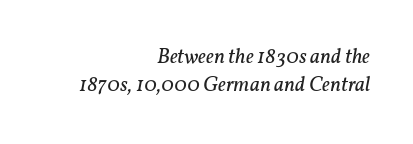
The image shows 21 px text type, italic (leaning right); set right-aligned, normal line spacing (1.32x), normal letter spacing, not underlined.
